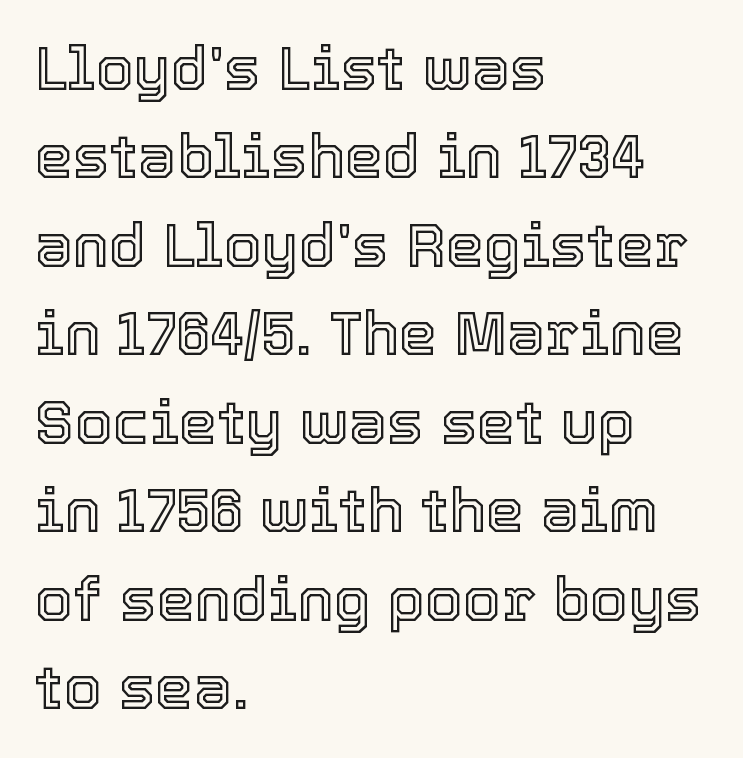
Honestly, the row spacing looks completely unremarkable. Character widths vary here, with narrow letters taking less room than wide ones. Only glyphs here, with clear space below each row. In CSS terms this would be text-align: left. The face used here is rendered with its standard letterfit. The lettering holds an erect, upright posture throughout.
